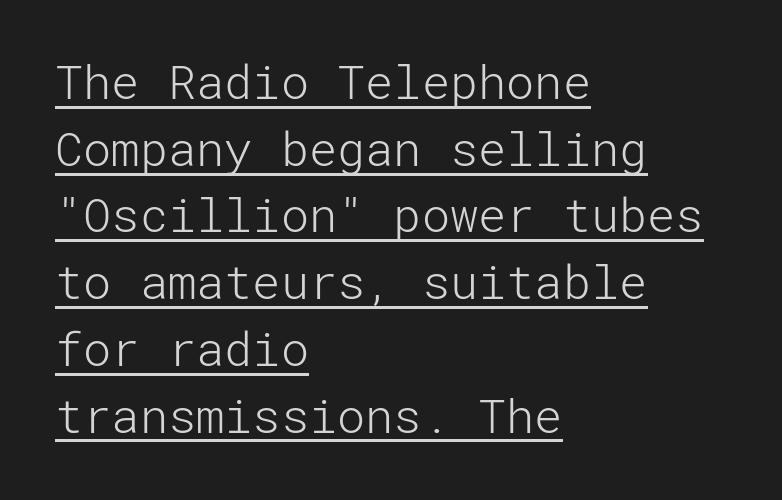
Designer's note — italics off, roman on. Every word sits above its own underline. A quiet, ordinary-to-light weight characterises the typeface. Reading down the block, your eye returns to a fixed left position each line. What kind of face is this? One without serifs — a sans.
